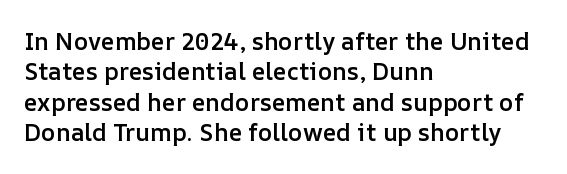
Q: Is the text bold? A: Semi-bold.
Q: Is the text italic (slanted)? A: No, it is upright.
Q: Is the text underlined? A: No.
Q: How is the paragraph aligned? A: Left-aligned.
Q: Is the spacing between letters normal or unusually wide? A: Normal.
Q: Is the spacing between lines tight, normal or loose? A: Normal.
